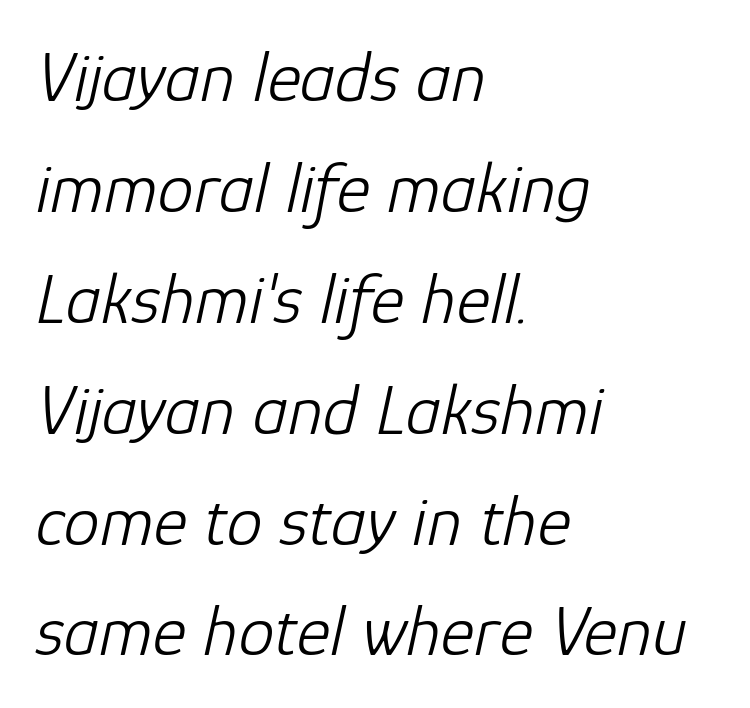
Bold? No — there's no thickening of the strokes. Varying glyph widths throughout — classic text-font behaviour. Quick note: interline space is typical. Caption: multi-line text, flush left, ragged right. The horizontal fit of the characters is conventional and even. Posture: slanted.
